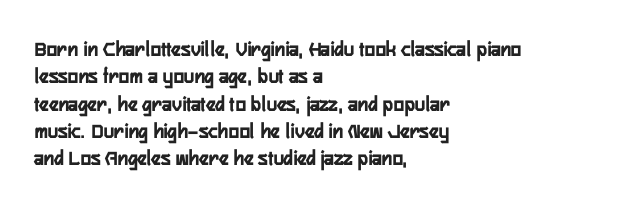
Chunky letters — that's bold for sure. Caption: standard tracking, unaltered. Descenders are the only things crossing below the line. Typeset ragged right — the left edge is the straight one. The letters stand upright; this is a roman face.
